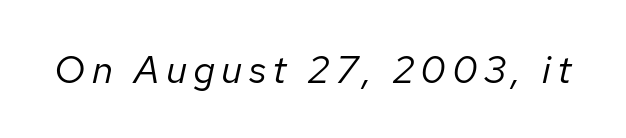
The strokes are not fattened; the text isn't bold. A typesetter would mark this as italic. These lines are rendered in a variable-pitch font. Lines of text with bare space underneath.
